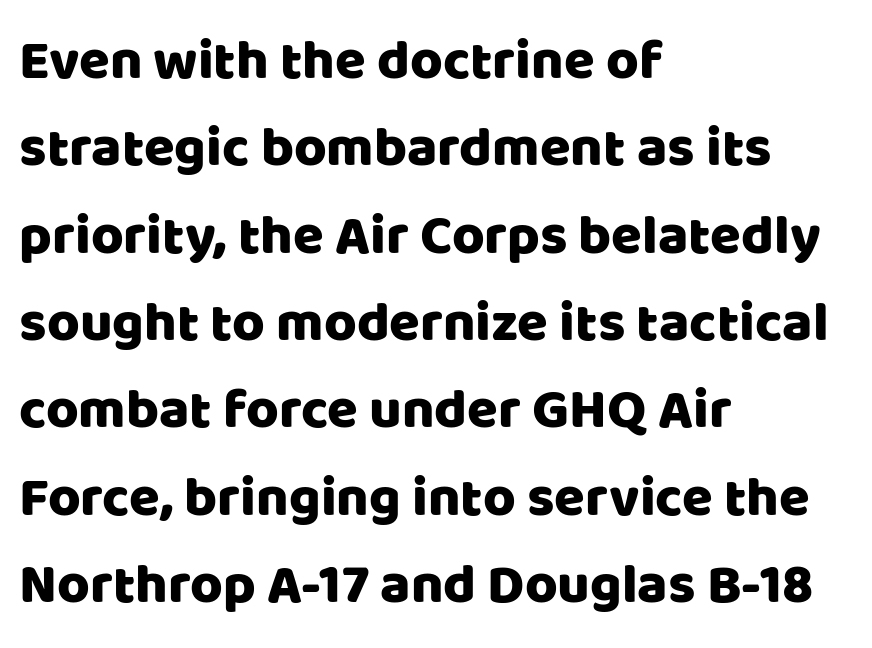
The image shows 56 px sans-serif type, upright; set left-aligned, normal line spacing (1.56x), normal letter spacing, not underlined; low stroke contrast and a large x-height.
